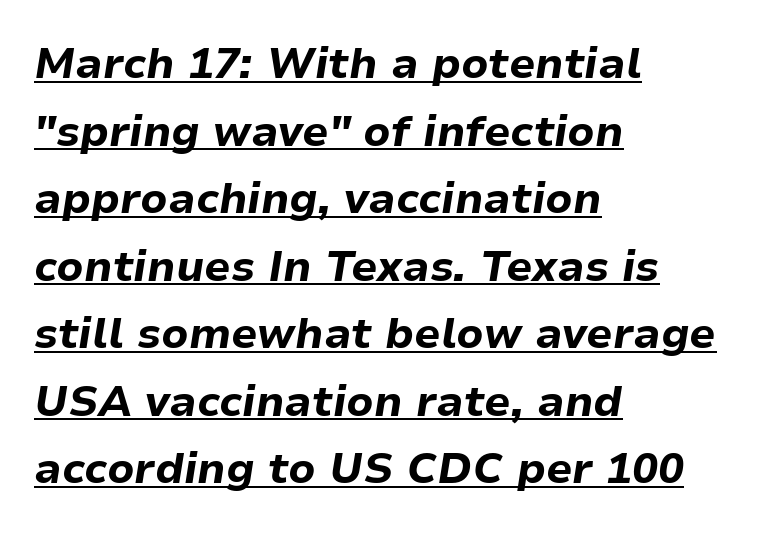
Q: Is the text bold? A: Yes.
Q: Is the text italic (slanted)? A: Yes, it leans right by about 9 degrees.
Q: Is the text underlined? A: Yes.
Q: How is the paragraph aligned? A: Left-aligned.
Q: Is the spacing between letters normal or unusually wide? A: Normal.
Q: Is the spacing between lines tight, normal or loose? A: Normal.
Q: Width (condensed, normal, or wide)? A: Normal.
Q: Stroke contrast? A: Low.
Q: x-height? A: Medium.
Q: Monospaced? A: No.
